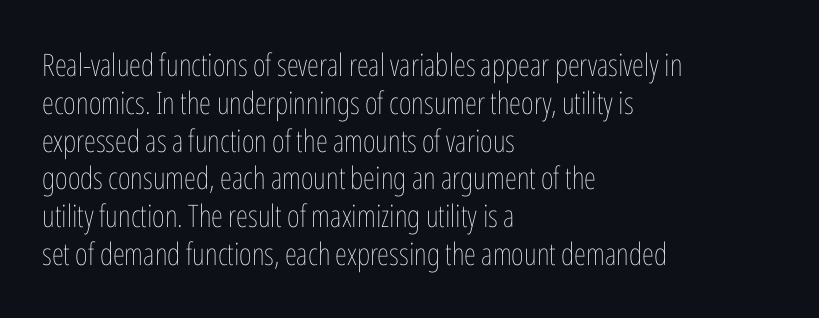
{"italic": "no", "bold": "no", "weight": "thin", "width": "condensed", "stroke_contrast": "low", "x_height": "medium", "monospaced": "no", "underline": "no", "align": "left", "line_spacing_ratio": 1.22, "letter_spacing": "normal", "letter_spacing_em": 0.0, "glyph_px": 31}
